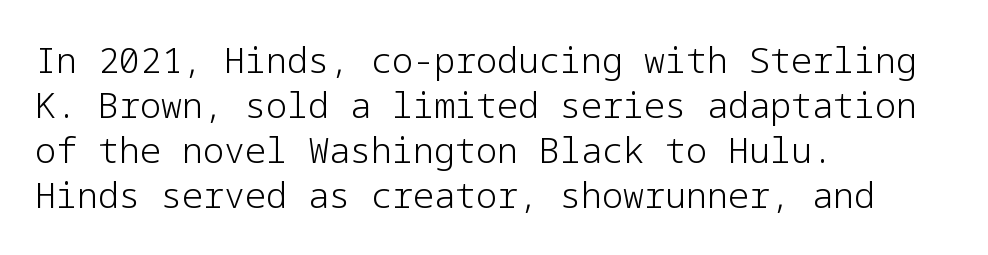
The image shows 35 px light sans-serif type, upright; set left-aligned, normal line spacing (1.29x), normal letter spacing, not underlined; low stroke contrast and a medium x-height.
